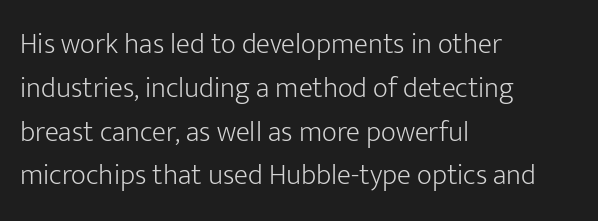
Q: Is the text bold? A: No.
Q: Is the text italic (slanted)? A: No, it is upright.
Q: Is the typeface a serif or a sans-serif typeface? A: Sans-serif.
Q: Is the text underlined? A: No.
Q: How is the paragraph aligned? A: Left-aligned.
Q: Is the spacing between letters normal or unusually wide? A: Normal.
Q: Is the spacing between lines tight, normal or loose? A: Normal.
Q: Width (condensed, normal, or wide)? A: Normal.
Q: Stroke contrast? A: Low.
Q: x-height? A: Medium.
Q: Monospaced? A: No.
